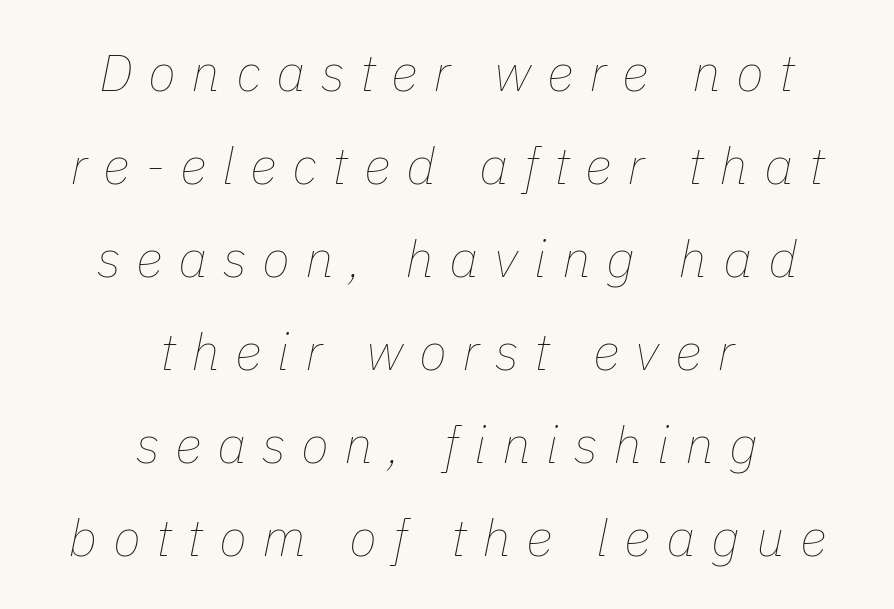
{"italic": "yes", "lean": "right", "slant_degrees": 11, "bold": "no", "weight": "thin", "width": "normal", "stroke_contrast": "low", "x_height": "medium", "monospaced": "no", "underline": "no", "align": "center", "line_spacing_ratio": 1.79, "letter_spacing": "wide", "letter_spacing_em": 0.3, "glyph_px": 52}
